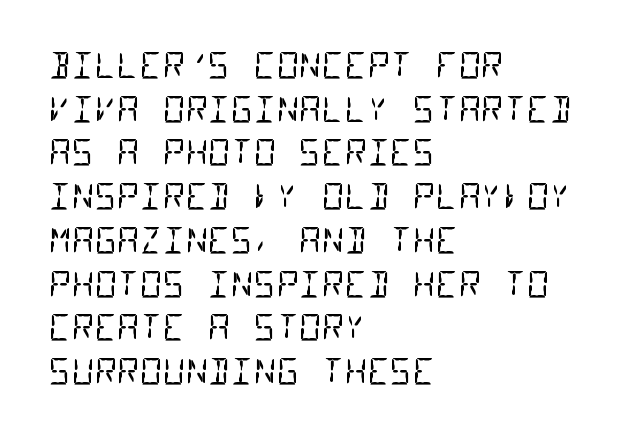
{"serif": "no", "bold": "no", "weight": "regular", "width": "condensed", "stroke_contrast": "low", "x_height": "large", "monospaced": "yes", "underline": "no", "align": "left", "line_spacing": "normal", "line_spacing_ratio": 1.25, "letter_spacing": "normal", "letter_spacing_em": 0.0, "glyph_px": 35}
